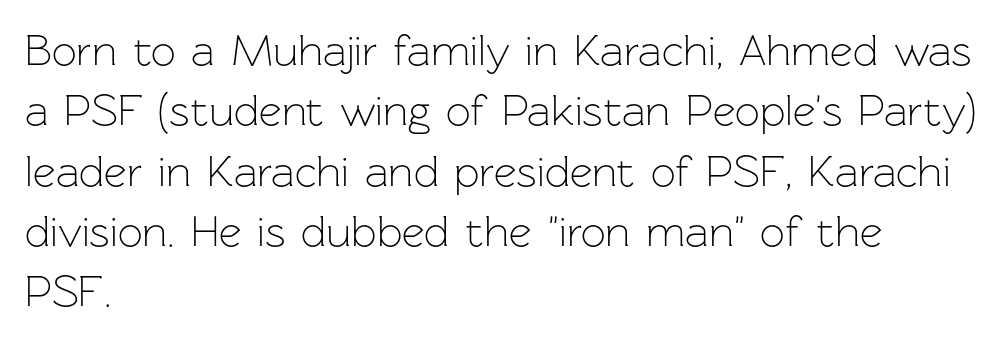
{"serif": "no", "italic": "no", "bold": "no", "weight": "light", "width": "normal", "stroke_contrast": "low", "x_height": "medium", "monospaced": "no", "underline": "no", "align": "left", "line_spacing": "normal", "line_spacing_ratio": 1.37, "letter_spacing": "normal", "letter_spacing_em": 0.0, "glyph_px": 44}
